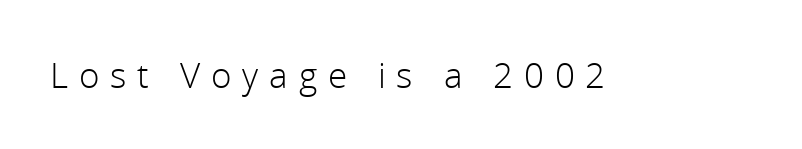
Q: Is the text bold? A: No.
Q: Is the text italic (slanted)? A: No, it is upright.
Q: Is the typeface a serif or a sans-serif typeface? A: Sans-serif.
Q: Is the text underlined? A: No.
Q: Is the spacing between letters normal or unusually wide? A: Unusually wide.
Q: Width (condensed, normal, or wide)? A: Normal.
Q: x-height? A: Medium.
Q: Monospaced? A: No.
